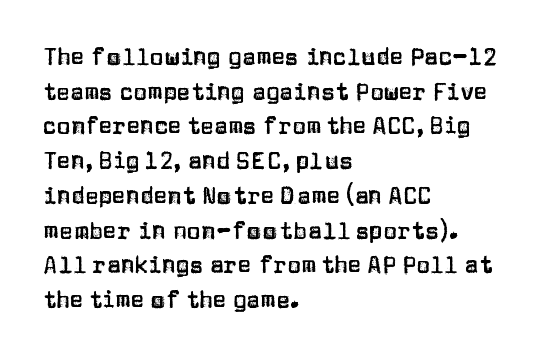
Q: Is the text italic (slanted)? A: No, it is upright.
Q: Is the text underlined? A: No.
Q: How is the paragraph aligned? A: Left-aligned.
Q: Is the spacing between letters normal or unusually wide? A: Normal.
Q: Is the spacing between lines tight, normal or loose? A: Normal.
